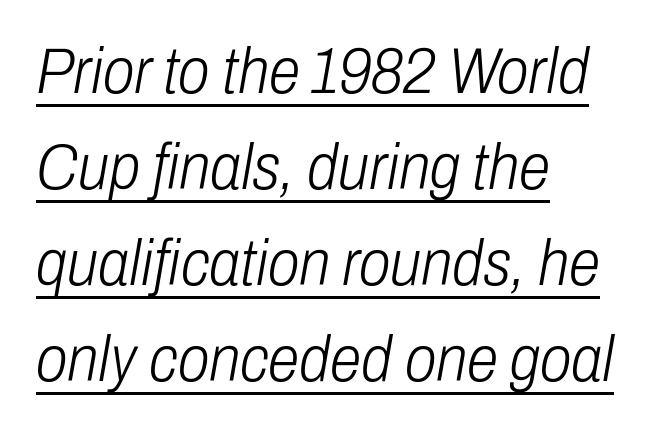
{"italic": "yes", "lean": "right", "slant_degrees": 10, "bold": "no", "weight": "light", "width": "condensed", "stroke_contrast": "low", "x_height": "medium", "monospaced": "no", "underline": "yes", "align": "left", "line_spacing": "normal", "line_spacing_ratio": 1.5, "letter_spacing": "normal", "letter_spacing_em": 0.0, "glyph_px": 64}
